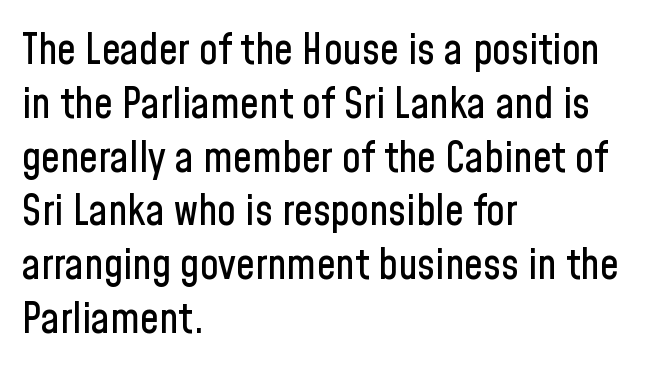
{"serif": "no", "italic": "no", "width": "condensed", "stroke_contrast": "low", "x_height": "medium", "monospaced": "no", "underline": "no", "align": "left", "line_spacing": "normal", "line_spacing_ratio": 1.28, "letter_spacing": "normal", "letter_spacing_em": 0.0, "glyph_px": 42}
